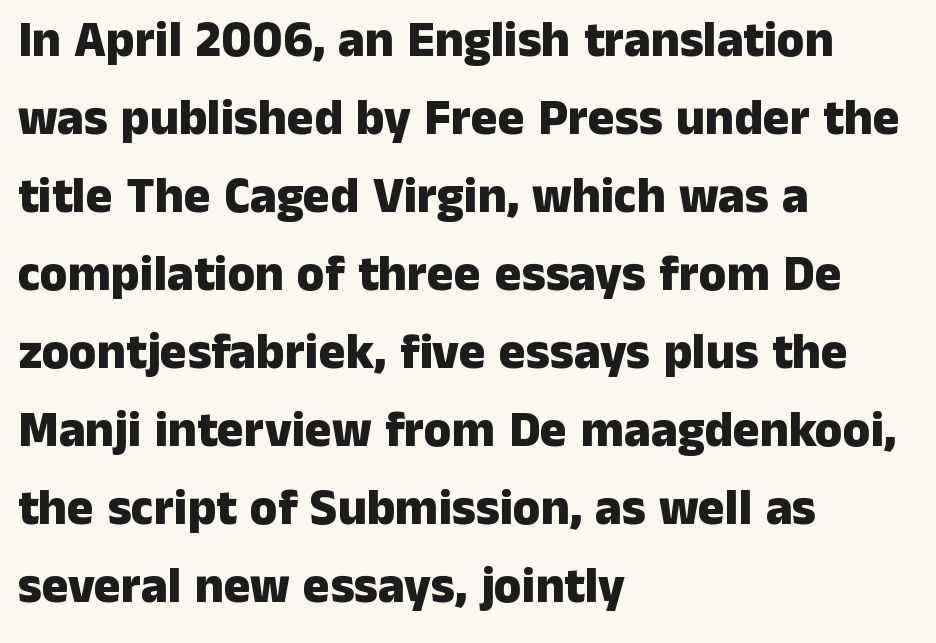
The image shows 50 px heavy sans-serif type, upright; set left-aligned, normal line spacing (1.56x), normal letter spacing, not underlined; low stroke contrast and a medium x-height.
